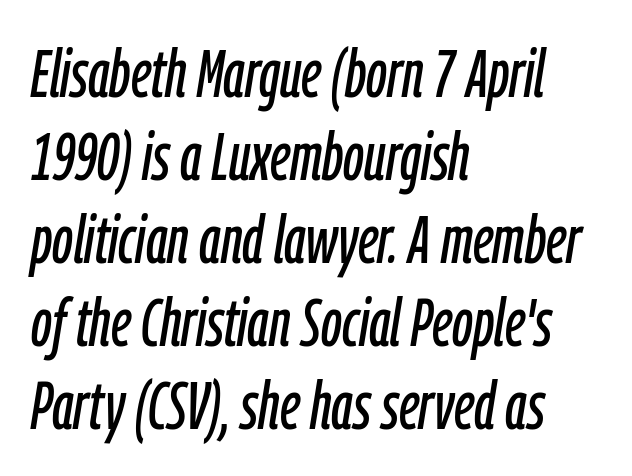
Tracking here is standard; glyphs follow each other at the usual distance. Horizontally, the lines are justified to the leading edge only. Check under the words: just untouched page. A typesetter would call this proportional, since set widths differ per character.
